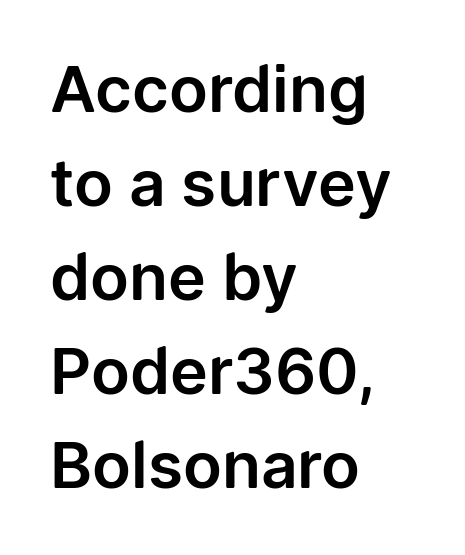
These lines stack with their left ends in a neat column. The typography opts for an upright posture over an oblique one. The typeface chosen for these lines omits serifs. The block of text has a typical density, with ordinary space between rows. Decoration check: the copy has no underline.
